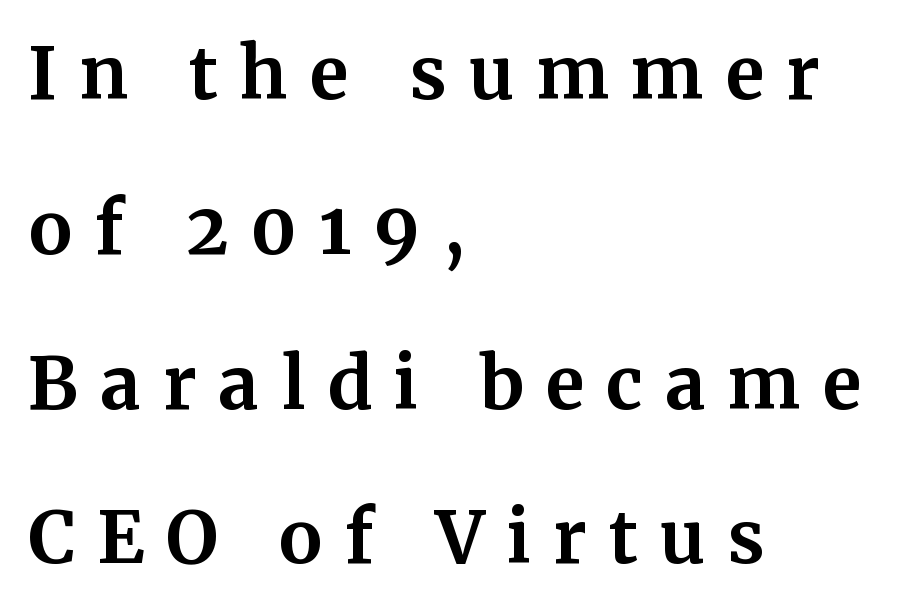
The image shows 72 px bold serif type, upright; set left-aligned, loose line spacing (2.15x), unusually wide letter spacing (+0.3 em), not underlined; medium stroke contrast and a medium x-height.
